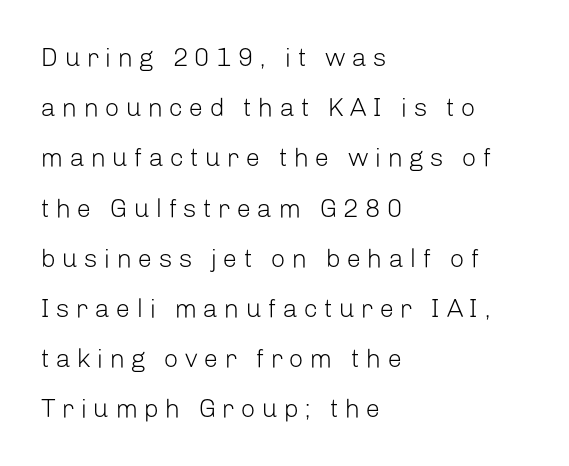
The image shows 26 px text type, upright; set left-aligned, loose line spacing (1.93x), unusually wide letter spacing (+0.23 em), not underlined.
